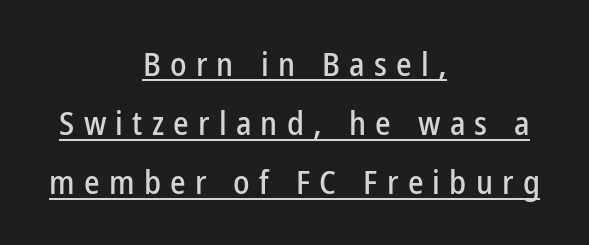
{"serif": "no", "italic": "no", "width": "condensed", "stroke_contrast": "low", "x_height": "medium", "monospaced": "no", "underline": "yes", "align": "center", "line_spacing_ratio": 1.79, "letter_spacing": "wide", "letter_spacing_em": 0.28, "glyph_px": 33}
